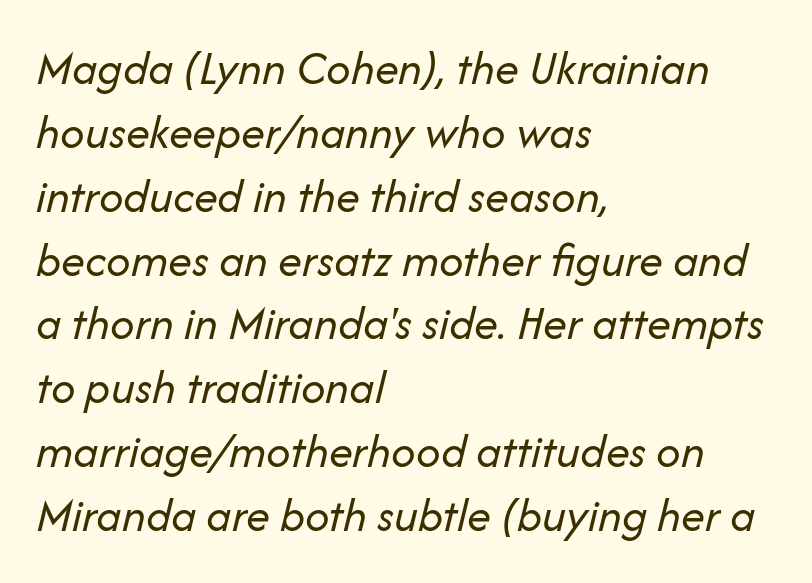
{"italic": "yes", "lean": "right", "slant_degrees": 14, "bold": "no", "weight": "regular", "width": "normal", "stroke_contrast": "low", "x_height": "medium", "monospaced": "no", "underline": "no", "align": "left", "line_spacing": "normal", "line_spacing_ratio": 1.33, "letter_spacing": "normal", "letter_spacing_em": 0.0, "glyph_px": 48}
